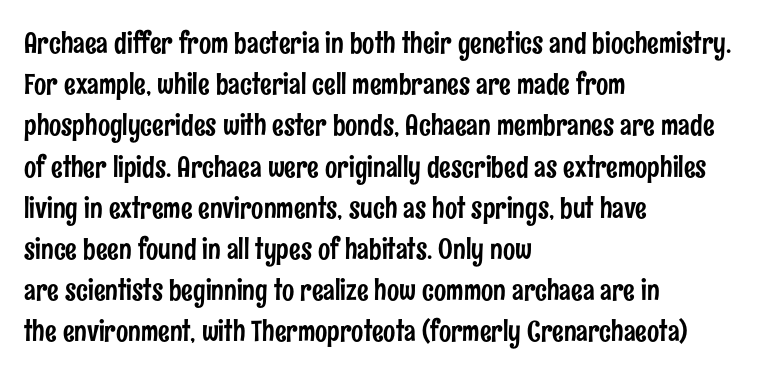
Q: Is the text italic (slanted)? A: No, it is upright.
Q: Is the typeface a serif or a sans-serif typeface? A: Sans-serif.
Q: Is the text underlined? A: No.
Q: How is the paragraph aligned? A: Left-aligned.
Q: Is the spacing between letters normal or unusually wide? A: Normal.
Q: Is the spacing between lines tight, normal or loose? A: Normal.
Q: Width (condensed, normal, or wide)? A: Condensed.
Q: Stroke contrast? A: Low.
Q: x-height? A: Medium.
Q: Monospaced? A: No.
